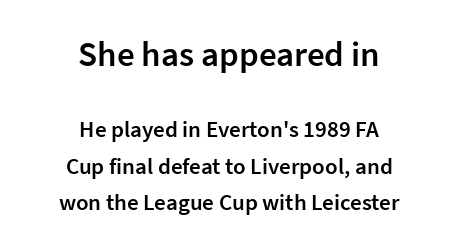
How are the letters spaced? Ordinarily, with no added tracking. Teacher's note: observe the equal gaps on both sides — that is centered alignment. The rendering uses a moderate line-height, typical for paragraphs. Think of a printed novel: that variable character pitch is what you see here. A clean baseline with only descenders dipping below it.
